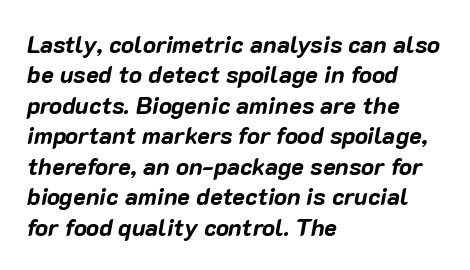
The image shows 24 px bold type, italic (leaning right); set left-aligned, normal line spacing (1.27x), normal letter spacing, not underlined.
